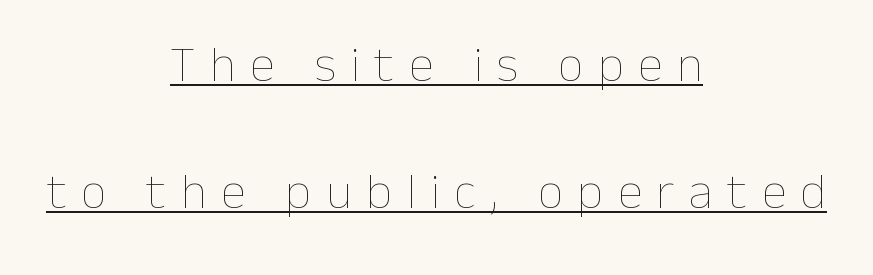
The image shows 51 px thin type, upright; set centered, loose line spacing (2.5x), unusually wide letter spacing (+0.28 em), underlined; low stroke contrast and a medium x-height.
